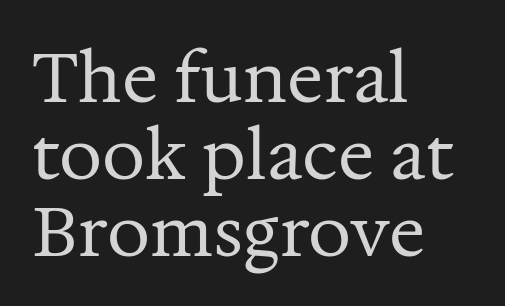
Q: Is the text bold? A: No.
Q: Is the text italic (slanted)? A: No, it is upright.
Q: Is the typeface a serif or a sans-serif typeface? A: Serif.
Q: Is the text underlined? A: No.
Q: How is the paragraph aligned? A: Left-aligned.
Q: Is the spacing between letters normal or unusually wide? A: Normal.
Q: Is the spacing between lines tight, normal or loose? A: Tight.
Q: Width (condensed, normal, or wide)? A: Normal.
Q: Stroke contrast? A: Medium.
Q: x-height? A: Medium.
Q: Monospaced? A: No.
